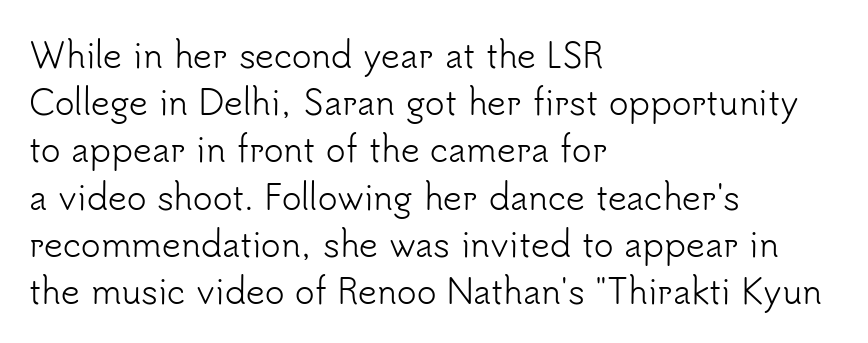
The image shows 33 px light sans-serif type, upright; set left-aligned, normal line spacing (1.43x), normal letter spacing, not underlined; low stroke contrast and a small x-height.
